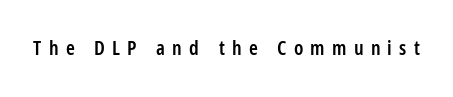
Q: Is the text bold? A: Semi-bold.
Q: Is the text italic (slanted)? A: No, it is upright.
Q: Is the text underlined? A: No.
Q: Is the spacing between letters normal or unusually wide? A: Unusually wide.
